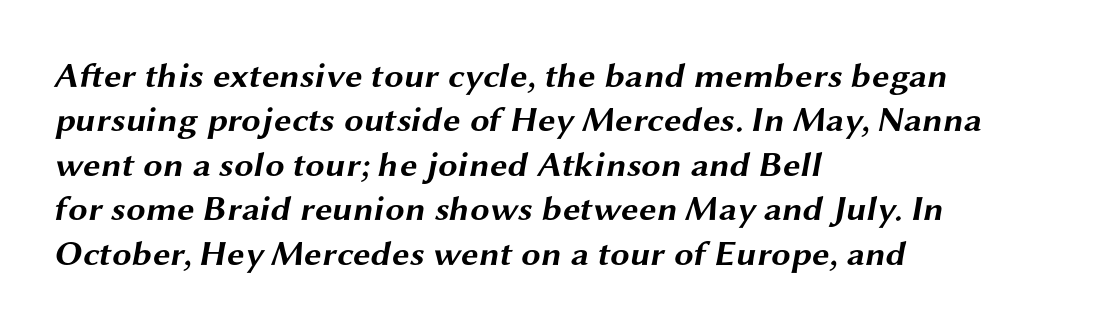
Q: Is the text bold? A: Yes.
Q: Is the typeface a serif or a sans-serif typeface? A: Sans-serif.
Q: Is the text underlined? A: No.
Q: How is the paragraph aligned? A: Left-aligned.
Q: Is the spacing between letters normal or unusually wide? A: Normal.
Q: Is the spacing between lines tight, normal or loose? A: Normal.
Q: Width (condensed, normal, or wide)? A: Wide.
Q: Stroke contrast? A: Medium.
Q: x-height? A: Medium.
Q: Monospaced? A: No.
